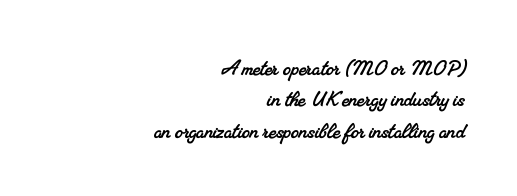
Successive baselines arrive at the customary interval. The strip under each line holds only bare page. The rendering anchors every line to the right-hand side. Standard letterfit; no display-style spreading of the glyphs.
